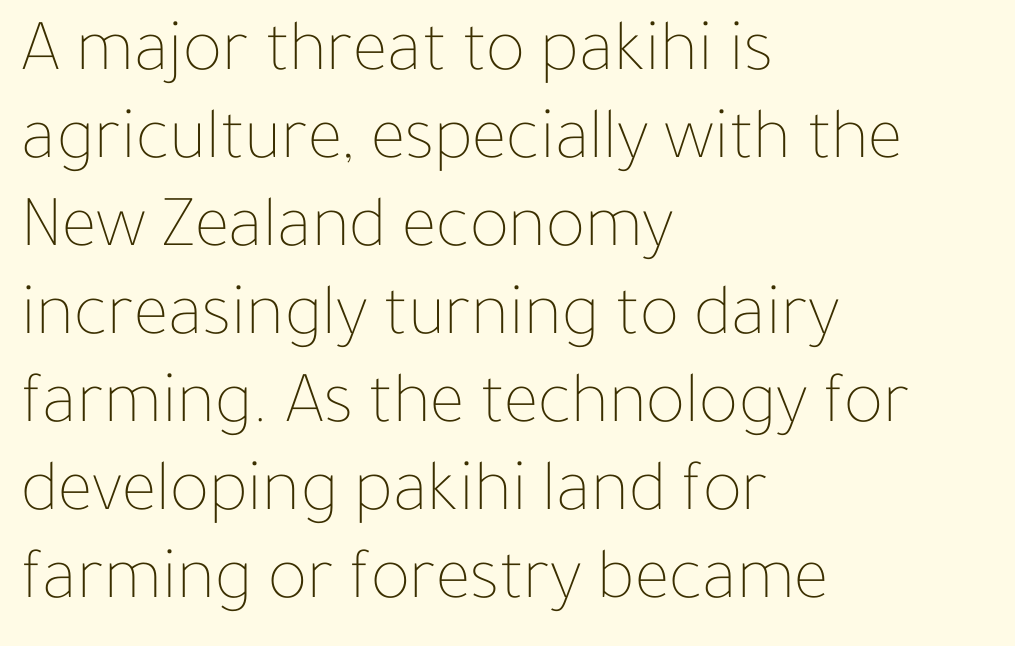
Anything drawn beneath the words? Only blank space. Characters remain perfectly vertical along every line. Is the block centered? No — it sits flush against the left margin. Letters have the restrained weight of plain body copy at most. A typesetter would call this proportional, since set widths differ per character.
